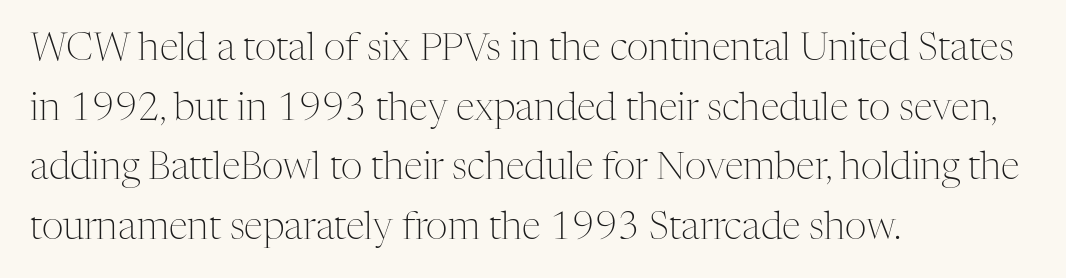
{"serif": "yes", "italic": "no", "bold": "no", "weight": "light", "width": "normal", "stroke_contrast": "medium", "x_height": "medium", "monospaced": "no", "underline": "no", "align": "left", "line_spacing": "normal", "line_spacing_ratio": 1.57, "letter_spacing": "normal", "letter_spacing_em": 0.0, "glyph_px": 38}
